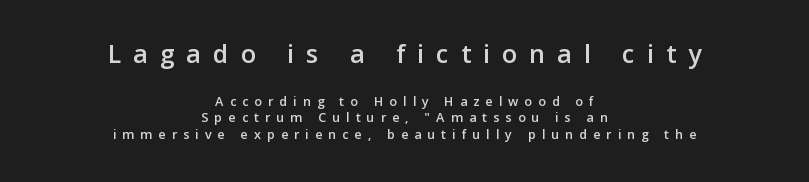
Q: Is the text italic (slanted)? A: No, it is upright.
Q: Is the typeface a serif or a sans-serif typeface? A: Sans-serif.
Q: Is the text underlined? A: No.
Q: How is the paragraph aligned? A: Centered.
Q: Is the spacing between letters normal or unusually wide? A: Unusually wide.
Q: Which block of text is set in a larger size, the first (top) or the second (bottom)? A: The first (top) one.
Q: Width (condensed, normal, or wide)? A: Normal.
Q: Stroke contrast? A: Low.
Q: x-height? A: Medium.
Q: Monospaced? A: No.
